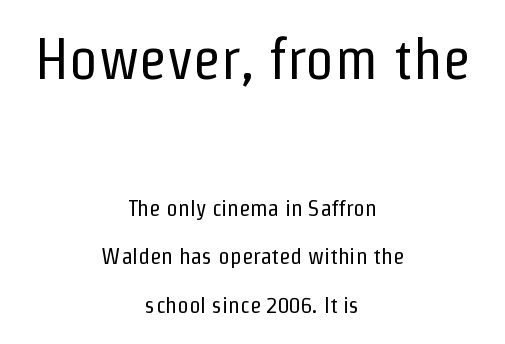
Letterform terminals end flat and unadorned throughout the passage. The face used here is proportionally spaced, like ordinary book or web type. Posture: vertical. Summary of vertical rhythm: relaxed, with wide interline spacing. The passage shown begins with its larger block and ends with its smaller one.
